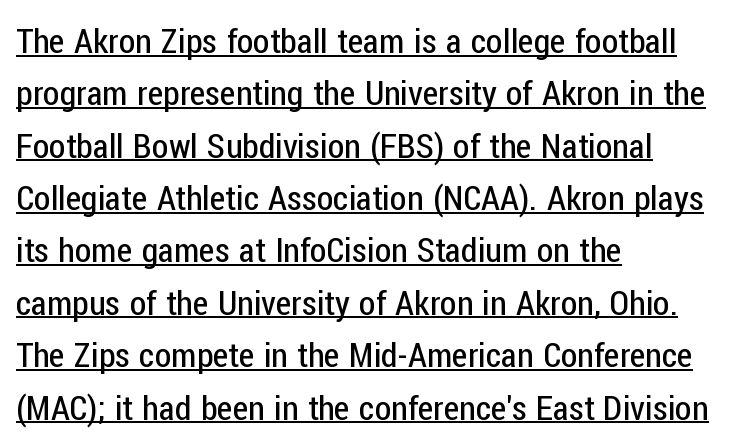
Weight: regular or lighter. The specimen reads as upright at a glance. Examine the stroke ends and you'll find no serifs. Short note: letters normally spaced.
